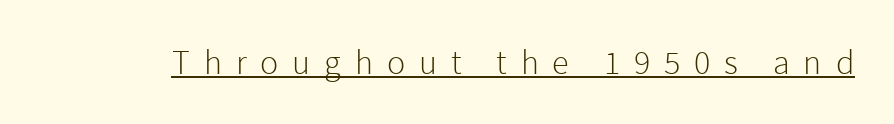
Q: Is the text bold? A: No.
Q: Is the text italic (slanted)? A: No, it is upright.
Q: Is the typeface a serif or a sans-serif typeface? A: Sans-serif.
Q: Is the text underlined? A: Yes.
Q: Is the spacing between letters normal or unusually wide? A: Unusually wide.
Q: Width (condensed, normal, or wide)? A: Normal.
Q: x-height? A: Medium.
Q: Monospaced? A: No.
